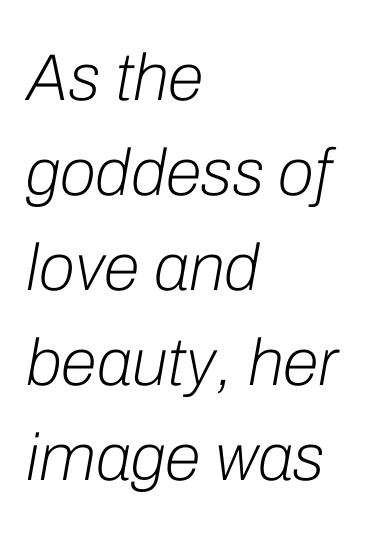
{"italic": "yes", "lean": "right", "slant_degrees": 10, "bold": "no", "weight": "light", "width": "normal", "stroke_contrast": "low", "x_height": "medium", "monospaced": "no", "underline": "no", "align": "left", "line_spacing": "normal", "line_spacing_ratio": 1.44, "letter_spacing": "normal", "letter_spacing_em": 0.0, "glyph_px": 66}
